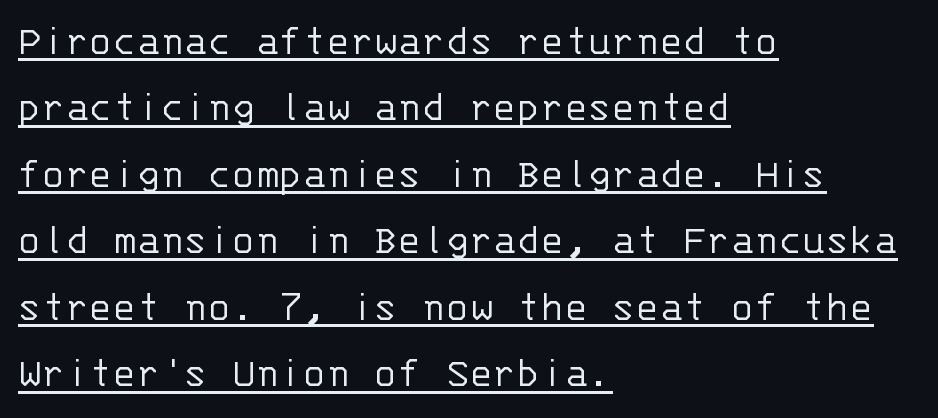
The image shows 44 px light sans-serif type, upright, monospaced; set left-aligned, normal line spacing (1.51x), normal letter spacing, underlined; low stroke contrast and a large x-height.
